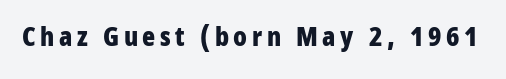
The lettering holds an erect, upright posture throughout. Check the space under the baseline: it is left empty. Does the weight exceed regular? Yes, all the way to bold.
